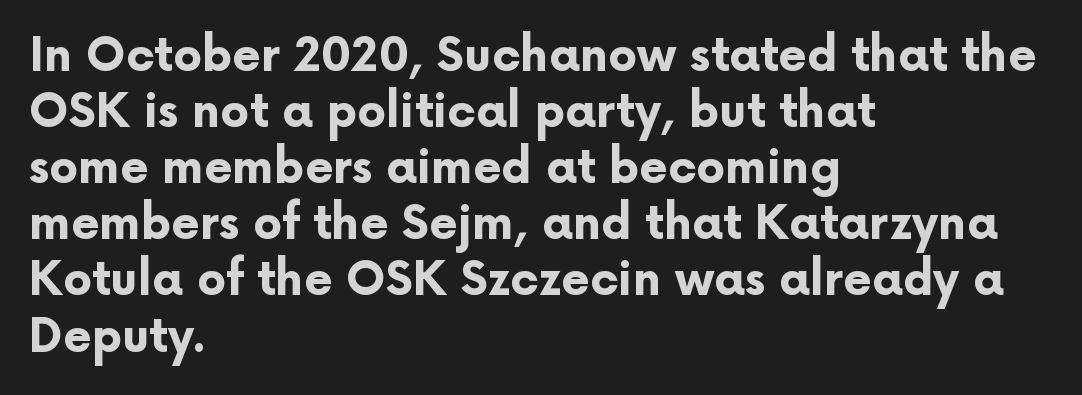
Q: Is the text bold? A: Yes.
Q: Is the text italic (slanted)? A: No, it is upright.
Q: Is the typeface a serif or a sans-serif typeface? A: Sans-serif.
Q: Is the text underlined? A: No.
Q: How is the paragraph aligned? A: Left-aligned.
Q: Is the spacing between letters normal or unusually wide? A: Normal.
Q: Width (condensed, normal, or wide)? A: Normal.
Q: Stroke contrast? A: Low.
Q: x-height? A: Medium.
Q: Monospaced? A: No.
